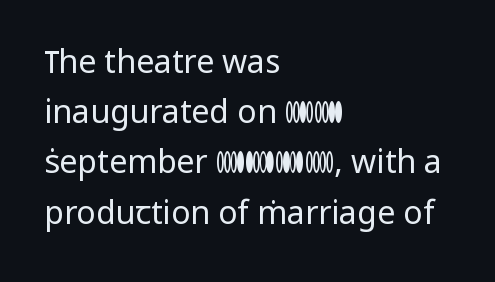
Caption: face not bold, strokes unweighted. Any mark beneath the type? The region is blank. In terms of letterform style, serifs are entirely absent. The typography opts for an upright posture over an oblique one. The ragged edge is on the right, which tells us the setting is flush left. The horizontal fit of the characters is conventional and even.
